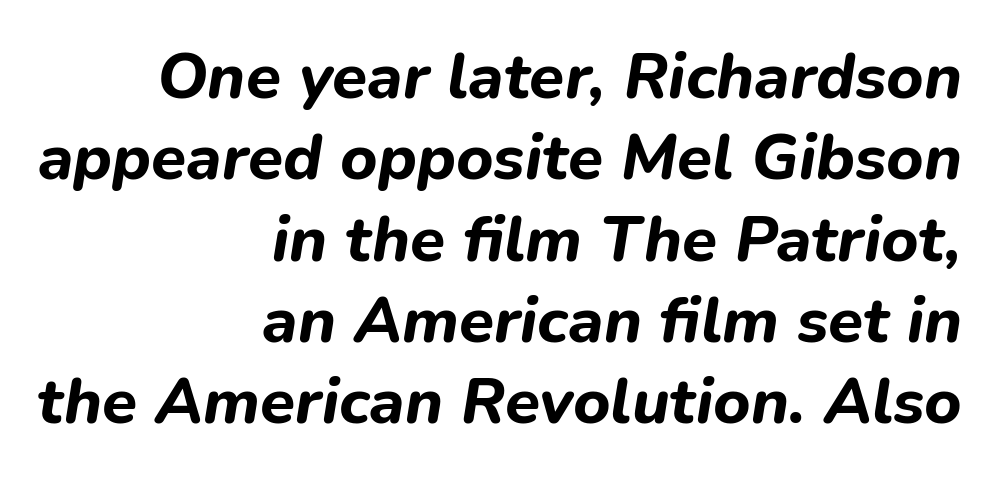
A typesetter would call this proportional, since set widths differ per character. The space directly below the letters is spotless. Looking at the ascenders, they clearly lean. This rendering leaves character spacing at its baseline value. Notice how descenders clear the ascenders below comfortably — that's standard leading. The lines in this sample share a right terminus and differ only in where they begin.
